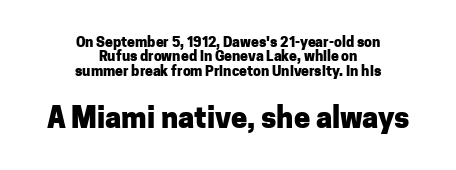
{"serif": "no", "italic": "no", "bold": "yes", "weight": "heavy", "width": "normal", "stroke_contrast": "low", "x_height": "medium", "monospaced": "no", "underline": "no", "align": "center", "line_spacing": "tight", "line_spacing_ratio": 1.02, "letter_spacing": "normal", "letter_spacing_em": 0.0, "larger_block": "second", "size_ratio": 2.07, "glyph_px": 29}
